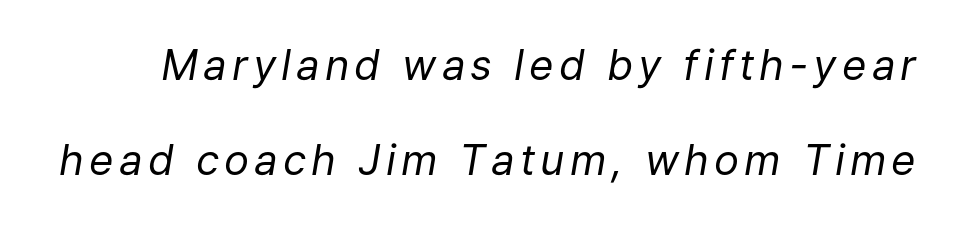
The foot of each line stays bare and open. The rendering uses natural spacing where letterforms have individual widths. Horizontal bands of white between lines are thick stripes. Compared with a typical body face, this is equally light or lighter still. This is oblique type, the kind used for emphasis or titles.
